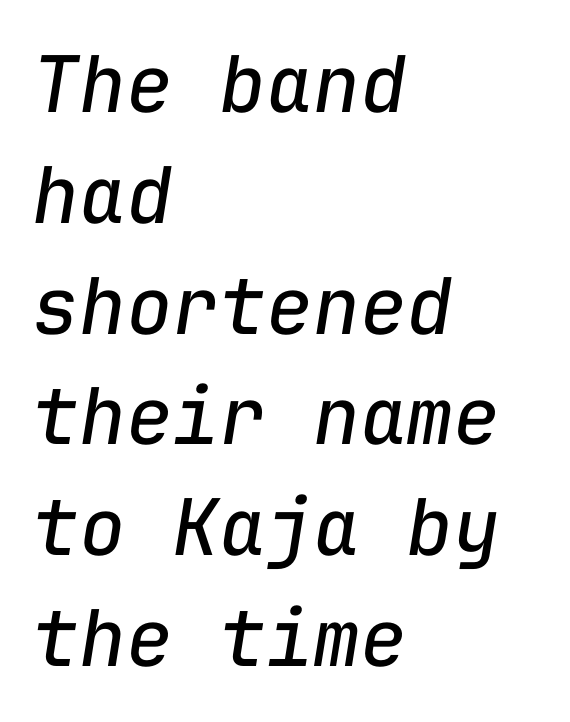
Q: Is the text bold? A: No.
Q: Is the text italic (slanted)? A: Yes, it leans right by about 9 degrees.
Q: Is the text underlined? A: No.
Q: How is the paragraph aligned? A: Left-aligned.
Q: Is the spacing between letters normal or unusually wide? A: Normal.
Q: Is the spacing between lines tight, normal or loose? A: Normal.
Q: Width (condensed, normal, or wide)? A: Normal.
Q: Stroke contrast? A: Low.
Q: x-height? A: Medium.
Q: Monospaced? A: Yes.
